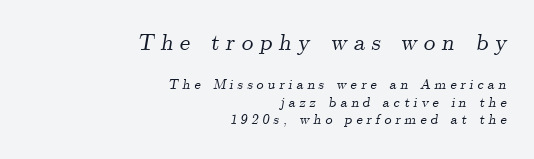
{"italic": "yes", "lean": "right", "slant_degrees": 9, "underline": "no", "align": "right", "line_spacing": "normal", "line_spacing_ratio": 1.25, "letter_spacing": "wide", "letter_spacing_em": 0.28, "larger_block": "first", "size_ratio": 1.64, "glyph_px": 23}
